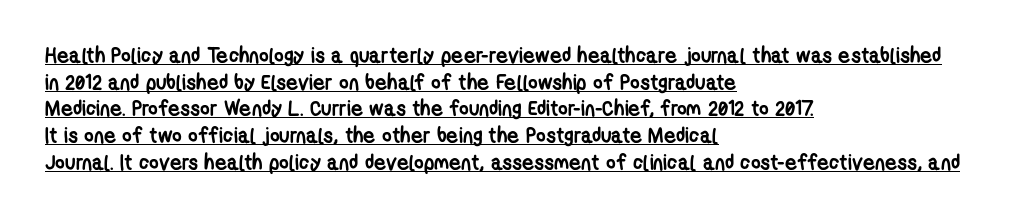
Q: Is the text bold? A: Yes.
Q: Is the text underlined? A: Yes.
Q: How is the paragraph aligned? A: Left-aligned.
Q: Is the spacing between letters normal or unusually wide? A: Normal.
Q: Is the spacing between lines tight, normal or loose? A: Normal.
